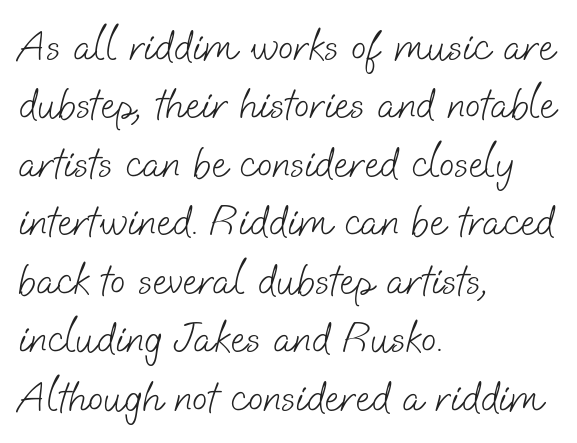
Standard letterfit; no display-style spreading of the glyphs. Whoever set this chose a conventional vertical rhythm. Nothing sits at the stroke ends, so this counts as sans-serif. No letter is thick-stroked: the sample isn't bold. The strip under each line holds only bare page. A student would call this left alignment; a typographer would say flush left, rag right.
